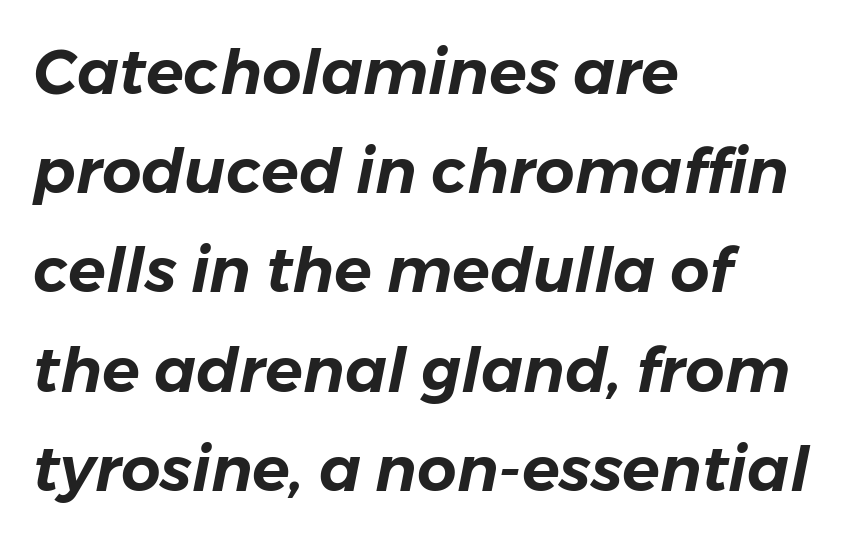
Glance below the letters and you will spot only blank space. These lines are rendered in a variable-pitch font. Caption: multi-line text, flush left, ragged right. Vertical spacing — default. The letterforms sit shoulder to shoulder at normal distance.
